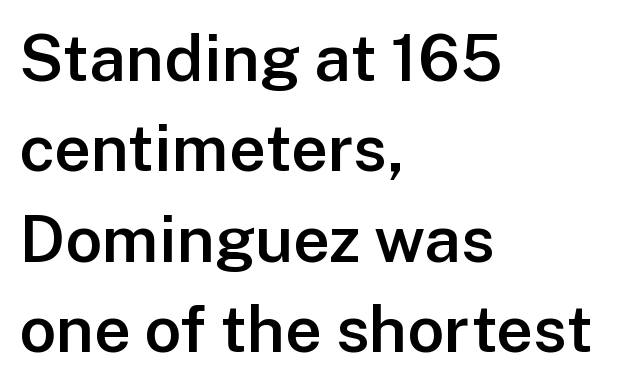
Q: Is the text bold? A: Semi-bold.
Q: Is the text italic (slanted)? A: No, it is upright.
Q: Is the typeface a serif or a sans-serif typeface? A: Sans-serif.
Q: Is the text underlined? A: No.
Q: How is the paragraph aligned? A: Left-aligned.
Q: Is the spacing between letters normal or unusually wide? A: Normal.
Q: Is the spacing between lines tight, normal or loose? A: Normal.
Q: Width (condensed, normal, or wide)? A: Normal.
Q: Stroke contrast? A: Low.
Q: x-height? A: Medium.
Q: Monospaced? A: No.
